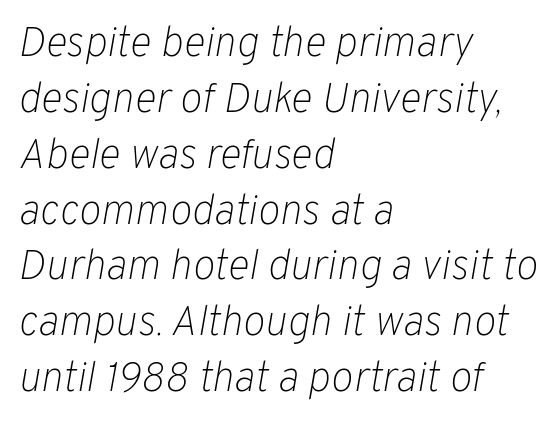
Casual observation: everything's shoved over to the left. The font's italic variant was chosen for this text. Reading down the column, the eye jumps a familiar distance to each next line. Glance below the letters and you will spot only blank space. How are the letters spaced? Ordinarily, with no added tracking.
